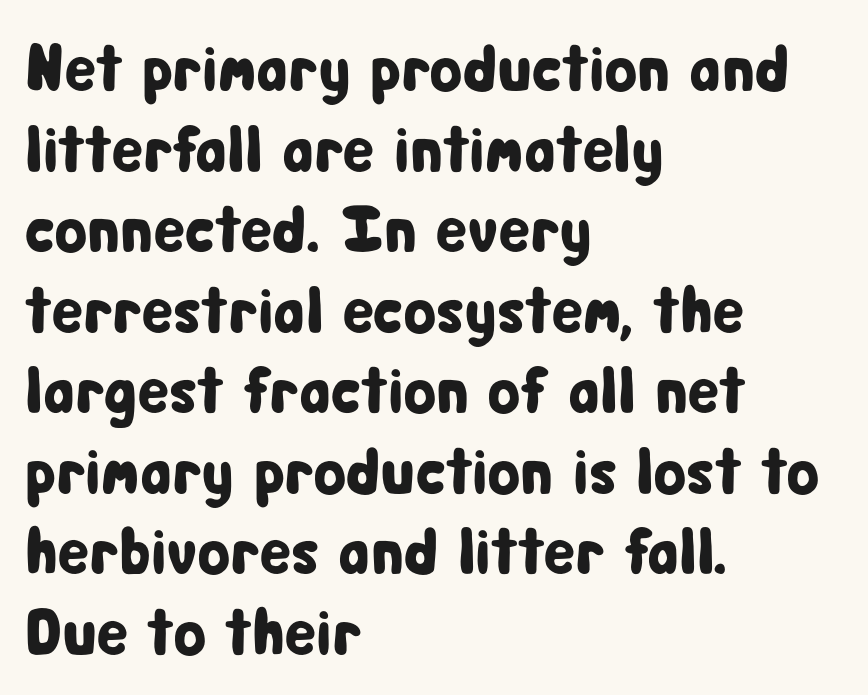
Q: Is the text italic (slanted)? A: No, it is upright.
Q: Is the typeface a serif or a sans-serif typeface? A: Sans-serif.
Q: Is the text underlined? A: No.
Q: How is the paragraph aligned? A: Left-aligned.
Q: Is the spacing between letters normal or unusually wide? A: Normal.
Q: Width (condensed, normal, or wide)? A: Condensed.
Q: Stroke contrast? A: Low.
Q: x-height? A: Medium.
Q: Monospaced? A: No.
